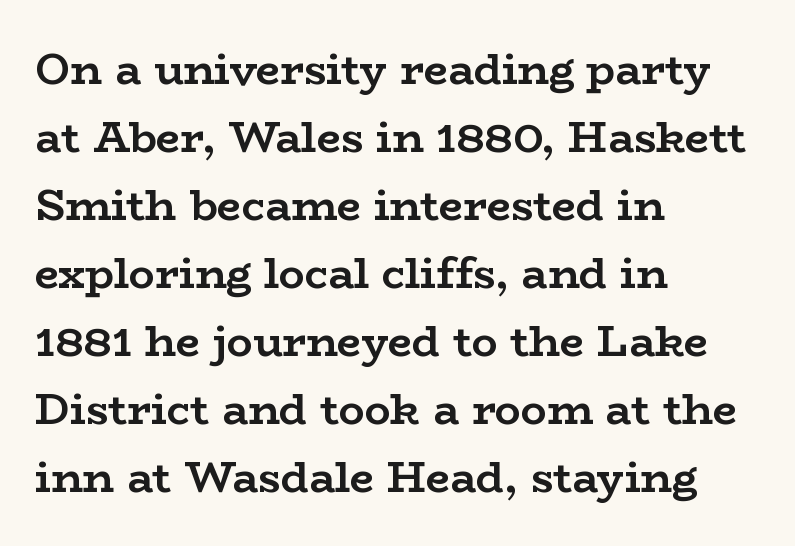
{"serif": "yes", "italic": "no", "bold": "yes", "weight": "semibold", "width": "wide", "stroke_contrast": "low", "x_height": "medium", "monospaced": "no", "underline": "no", "align": "left", "line_spacing": "normal", "line_spacing_ratio": 1.58, "letter_spacing": "normal", "letter_spacing_em": 0.0, "glyph_px": 43}
